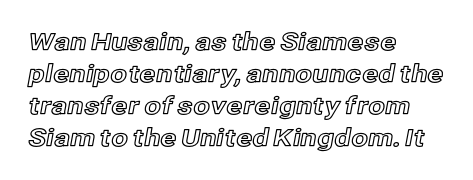
The image shows 24 px text type; set left-aligned, normal line spacing (1.34x), normal letter spacing, not underlined.
